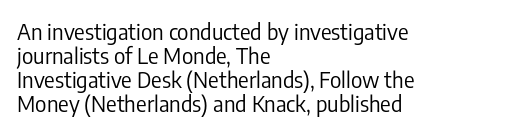
Compared with typical paragraphs, the rows here are closer together. The axis of the letterforms is exactly vertical. Lines of text with bare space underneath. The text block is weighted toward the left margin, trailing off unevenly rightward.
